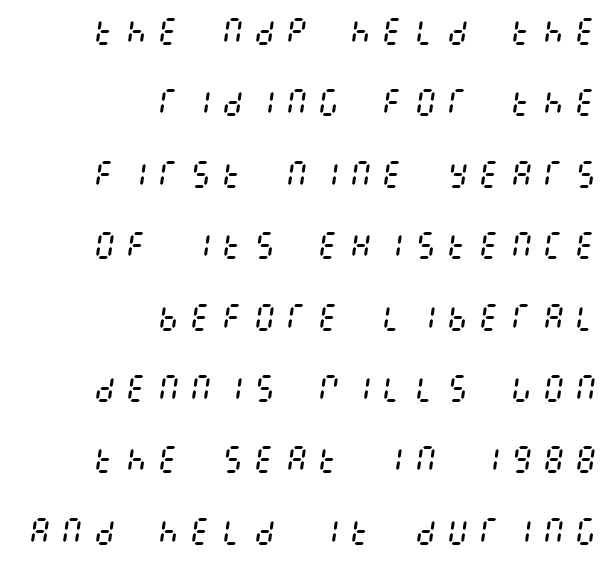
The image shows 30 px regular-weight, condensed type, italic (leaning right); set right-aligned, loose line spacing (2.38x), unusually wide letter spacing (+0.27 em), not underlined; medium stroke contrast and a large x-height.
